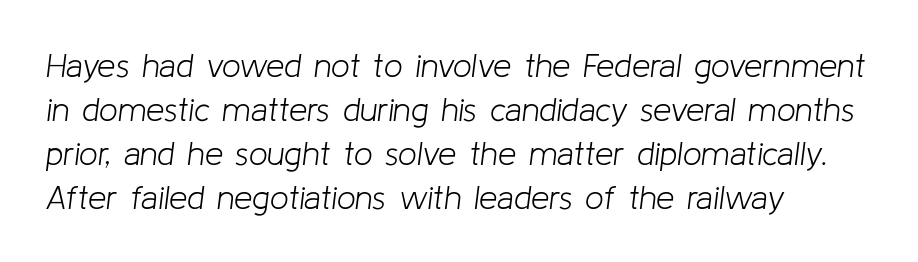
The type is set solid horizontally, with unmodified tracking. The letters advance in unequal steps, a hallmark of proportional type. The leading is moderate, giving the passage an even texture. Glance below the letters and you will spot only blank space.
